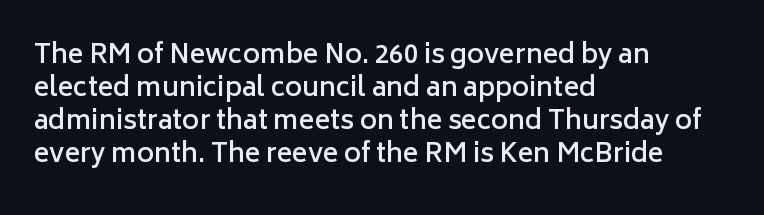
The image shows 26 px text type, upright; set left-aligned, normal line spacing (1.27x), normal letter spacing, not underlined.
